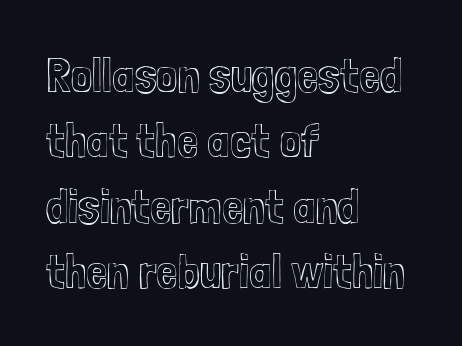
Reading down the block, your eye returns to a fixed left position each line. Descenders hang freely into open space. This sample uses plain, unmodified letter spacing. Do the characters align in a grid? No, the font is proportional. How would I describe the line gaps? Plain and ordinary.
